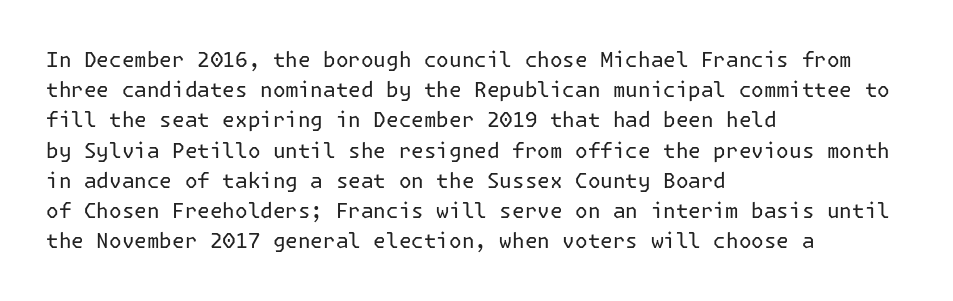
{"italic": "no", "bold": "no", "underline": "no", "align": "left", "line_spacing": "normal", "line_spacing_ratio": 1.44, "letter_spacing": "normal", "letter_spacing_em": 0.0, "glyph_px": 21}
